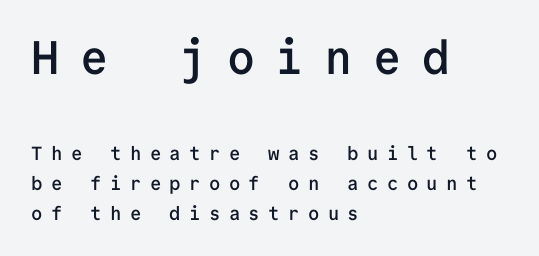
Q: Is the text bold? A: Semi-bold.
Q: Is the text italic (slanted)? A: No, it is upright.
Q: Is the typeface a serif or a sans-serif typeface? A: Sans-serif.
Q: Is the text underlined? A: No.
Q: How is the paragraph aligned? A: Left-aligned.
Q: Is the spacing between letters normal or unusually wide? A: Unusually wide.
Q: Is the spacing between lines tight, normal or loose? A: Normal.
Q: Which block of text is set in a larger size, the first (top) or the second (bottom)? A: The first (top) one.
Q: Width (condensed, normal, or wide)? A: Normal.
Q: Stroke contrast? A: Low.
Q: x-height? A: Medium.
Q: Monospaced? A: Yes.
